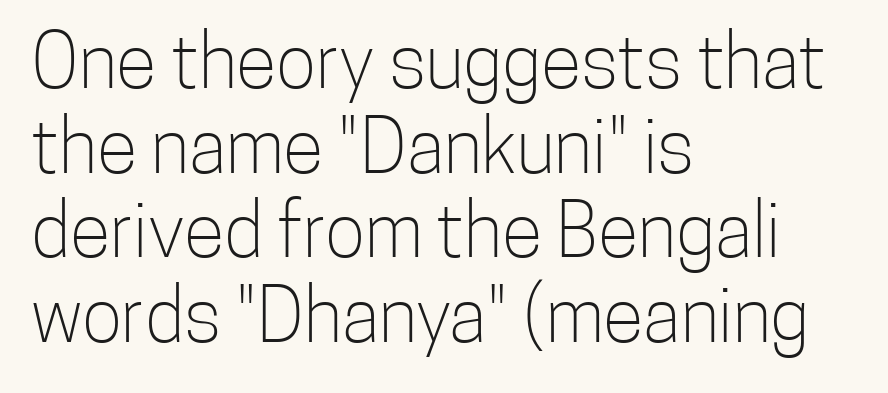
What's the leading like? Squeezed, with rows nearly overlapping. The type family on display is of the sans-serif kind. Looks like regular typesetting: each glyph gets only the width it needs. Italic? Not at all — the glyphs are vertical.
